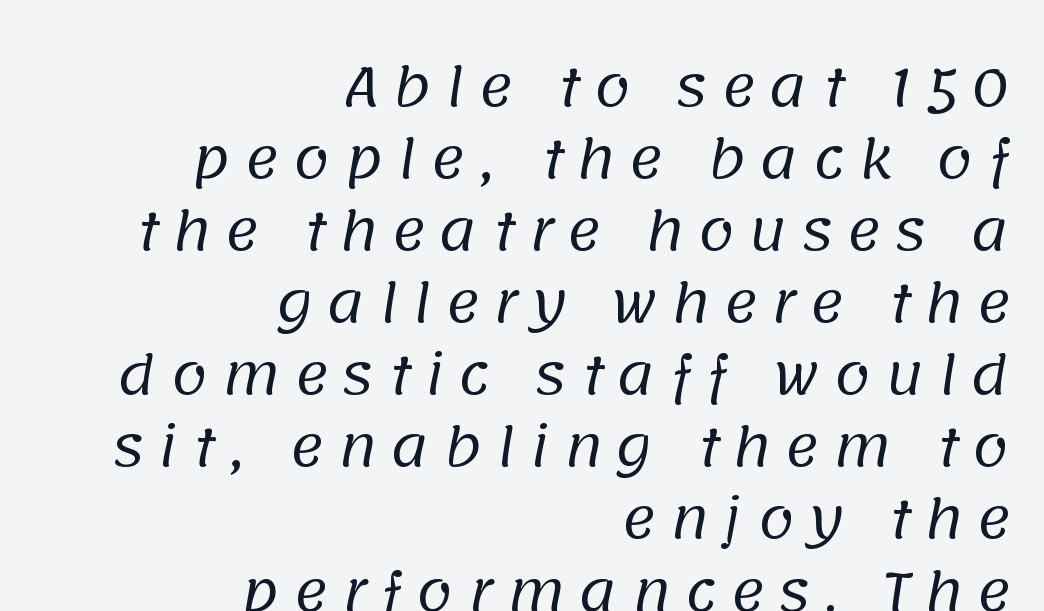
{"serif": "no", "bold": "no", "weight": "regular", "width": "normal", "stroke_contrast": "low", "x_height": "large", "monospaced": "no", "underline": "no", "align": "right", "line_spacing": "normal", "line_spacing_ratio": 1.36, "letter_spacing": "wide", "letter_spacing_em": 0.25, "glyph_px": 53}
